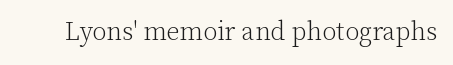
Q: Is the text bold? A: No.
Q: Is the text italic (slanted)? A: No, it is upright.
Q: Is the text underlined? A: No.
Q: Is the spacing between letters normal or unusually wide? A: Normal.
